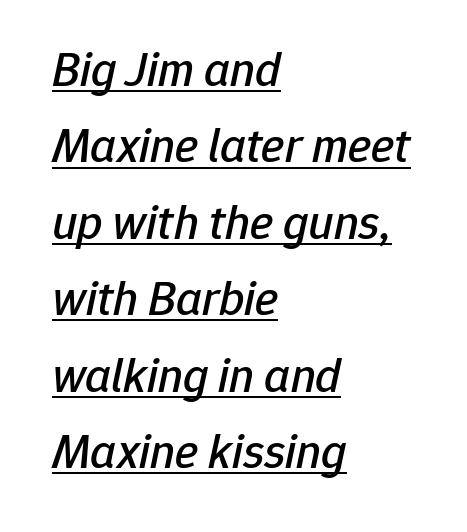
{"italic": "yes", "lean": "right", "slant_degrees": 12, "width": "normal", "stroke_contrast": "low", "x_height": "medium", "monospaced": "no", "underline": "yes", "align": "left", "line_spacing": "normal", "line_spacing_ratio": 1.56, "letter_spacing": "normal", "letter_spacing_em": 0.0, "glyph_px": 49}
